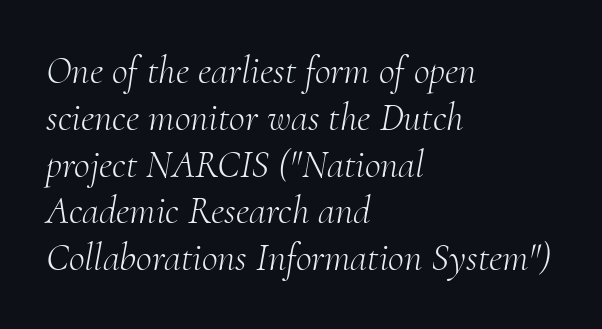
The image shows 39 px light serif type, italic (leaning right); set left-aligned, line spacing 1.2x, normal letter spacing, not underlined; medium stroke contrast and a small x-height.
